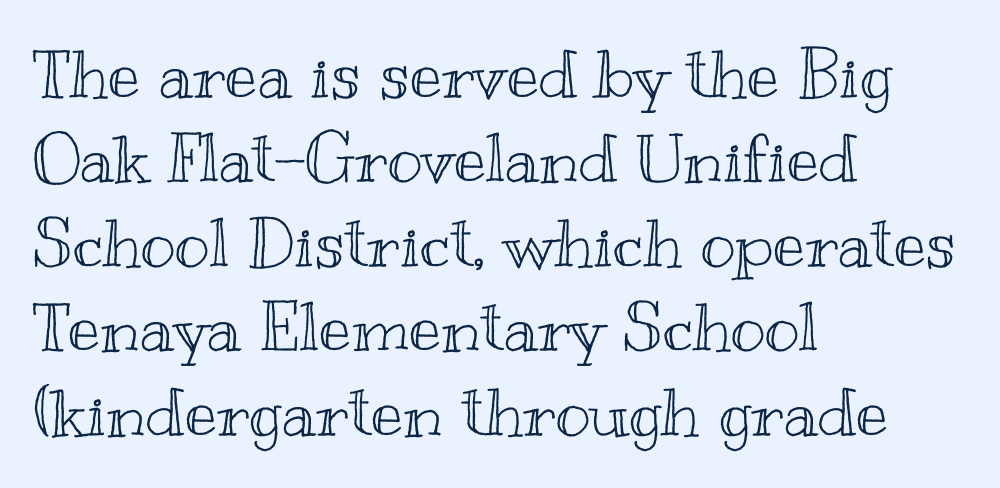
Q: Is the text italic (slanted)? A: No, it is upright.
Q: Is the text underlined? A: No.
Q: How is the paragraph aligned? A: Left-aligned.
Q: Is the spacing between letters normal or unusually wide? A: Normal.
Q: Is the spacing between lines tight, normal or loose? A: Normal.
Q: Width (condensed, normal, or wide)? A: Wide.
Q: x-height? A: Small.
Q: Monospaced? A: No.
